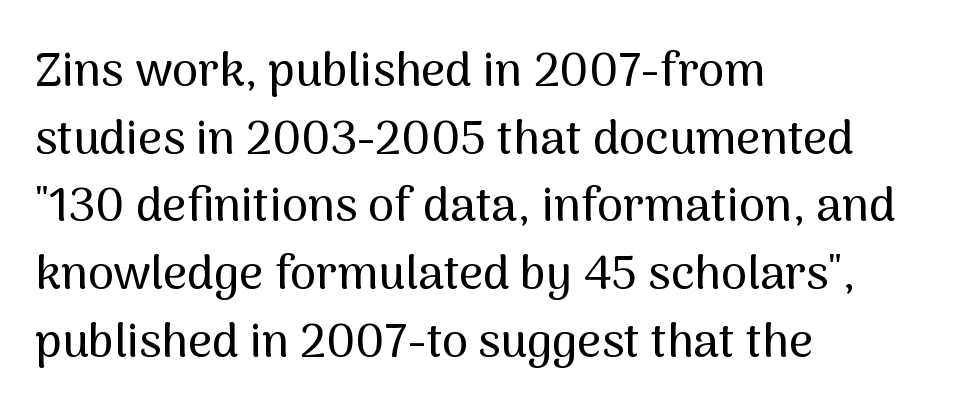
The image shows 47 px sans-serif type, upright; set left-aligned, normal line spacing (1.44x), normal letter spacing, not underlined; medium stroke contrast and a medium x-height.
